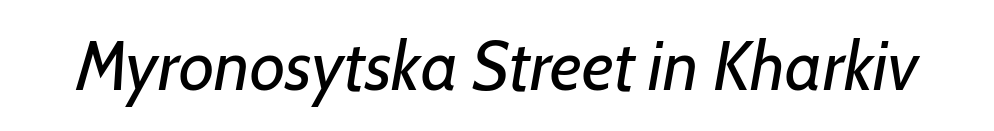
Q: Is the text bold? A: No.
Q: Is the text italic (slanted)? A: Yes, it leans right by about 7 degrees.
Q: Is the text underlined? A: No.
Q: Is the spacing between letters normal or unusually wide? A: Normal.
Q: Width (condensed, normal, or wide)? A: Normal.
Q: Stroke contrast? A: Low.
Q: x-height? A: Medium.
Q: Monospaced? A: No.
